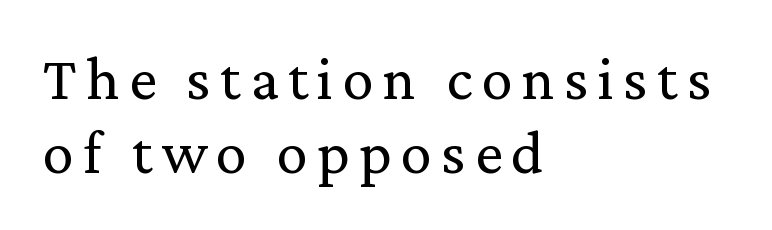
The image shows 62 px regular-weight serif type, upright; set left-aligned, line spacing 1.19x, not underlined; medium stroke contrast and a medium x-height.
